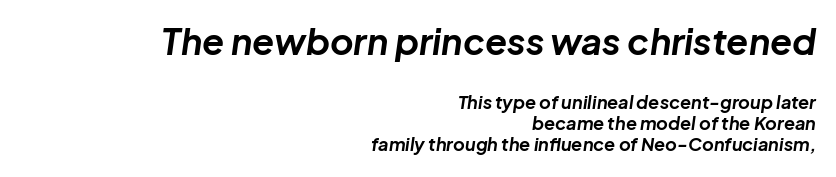
The image shows 36 px bold type, italic (leaning right); set right-aligned, line spacing 1.17x, normal letter spacing, not underlined; the first (top) block is 2.0x larger; low stroke contrast and a medium x-height.
